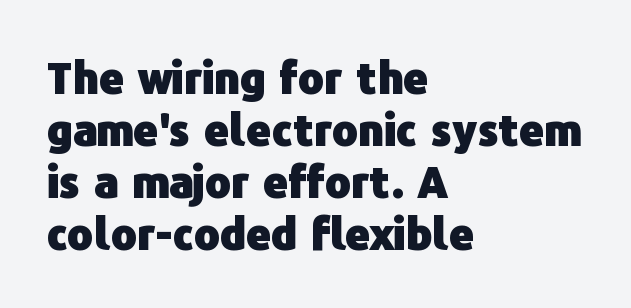
The image shows 43 px heavy sans-serif type, upright; set left-aligned, line spacing 1.21x, normal letter spacing, not underlined; low stroke contrast and a medium x-height.
